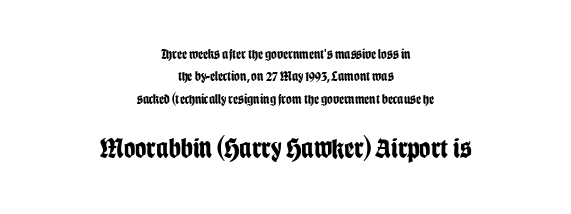
The image shows 28 px bold, condensed sans-serif type, upright; set centered, normal line spacing (1.59x), normal letter spacing, not underlined; the second (bottom) block is 2.0x larger; low stroke contrast and a large x-height.
